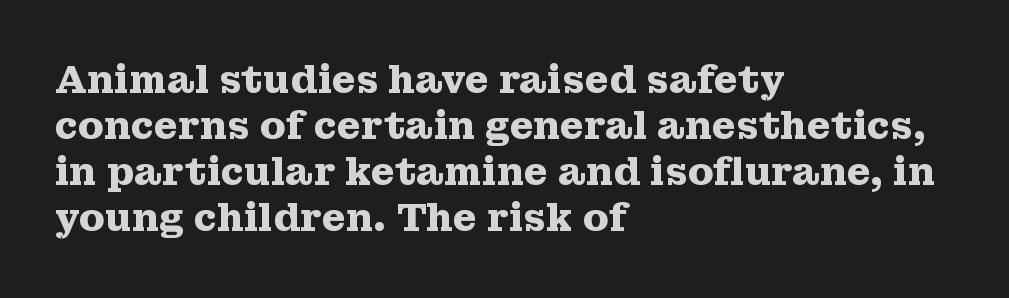
The image shows 38 px heavy, wide serif type, upright; set left-aligned, line spacing 1.21x, normal letter spacing, not underlined; medium stroke contrast and a medium x-height.
